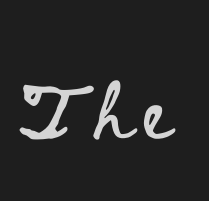
Q: Is the text italic (slanted)? A: Yes.
Q: Is the text underlined? A: No.
Q: Width (condensed, normal, or wide)? A: Wide.
Q: Stroke contrast? A: Low.
Q: x-height? A: Small.
Q: Monospaced? A: No.
